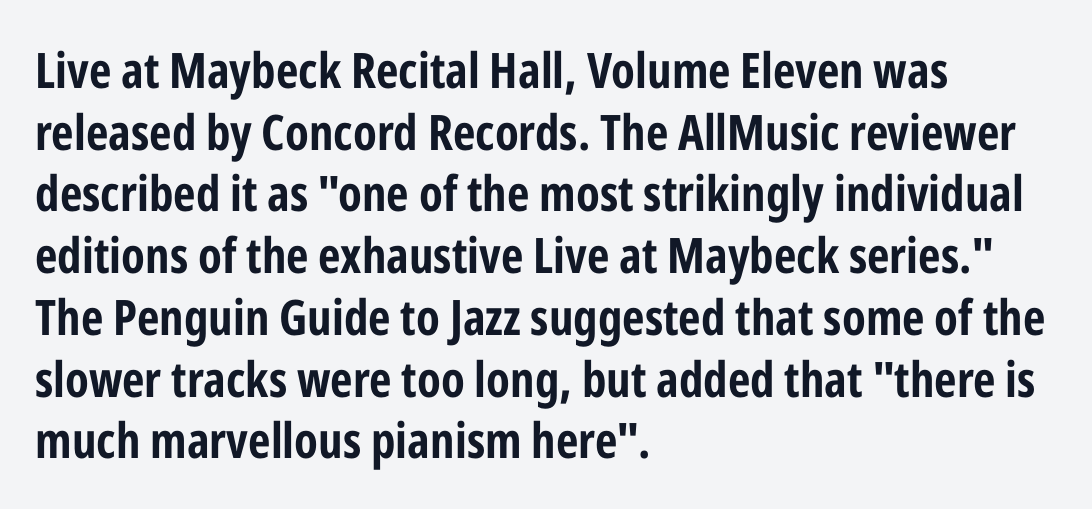
The image shows 49 px bold, condensed sans-serif type, upright; set left-aligned, normal line spacing (1.26x), normal letter spacing, not underlined; low stroke contrast and a medium x-height.
